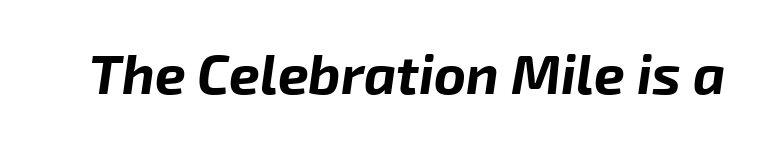
Q: Is the text bold? A: Yes.
Q: Is the text italic (slanted)? A: Yes, it leans right by about 8 degrees.
Q: Is the text underlined? A: No.
Q: Is the spacing between letters normal or unusually wide? A: Normal.
Q: Width (condensed, normal, or wide)? A: Normal.
Q: Stroke contrast? A: Low.
Q: x-height? A: Medium.
Q: Monospaced? A: No.
